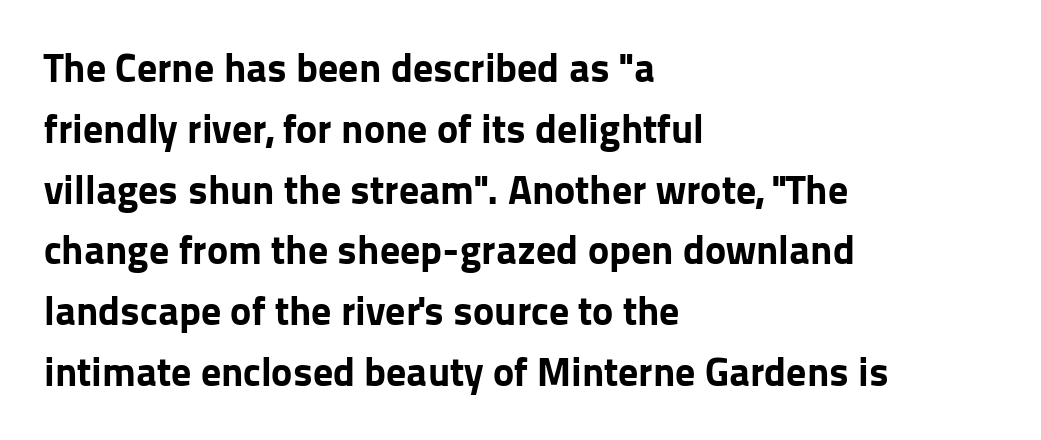
Q: Is the text bold? A: Yes.
Q: Is the text italic (slanted)? A: No, it is upright.
Q: Is the typeface a serif or a sans-serif typeface? A: Sans-serif.
Q: Is the text underlined? A: No.
Q: How is the paragraph aligned? A: Left-aligned.
Q: Is the spacing between letters normal or unusually wide? A: Normal.
Q: Is the spacing between lines tight, normal or loose? A: Normal.
Q: Width (condensed, normal, or wide)? A: Normal.
Q: Stroke contrast? A: Low.
Q: x-height? A: Medium.
Q: Monospaced? A: No.
